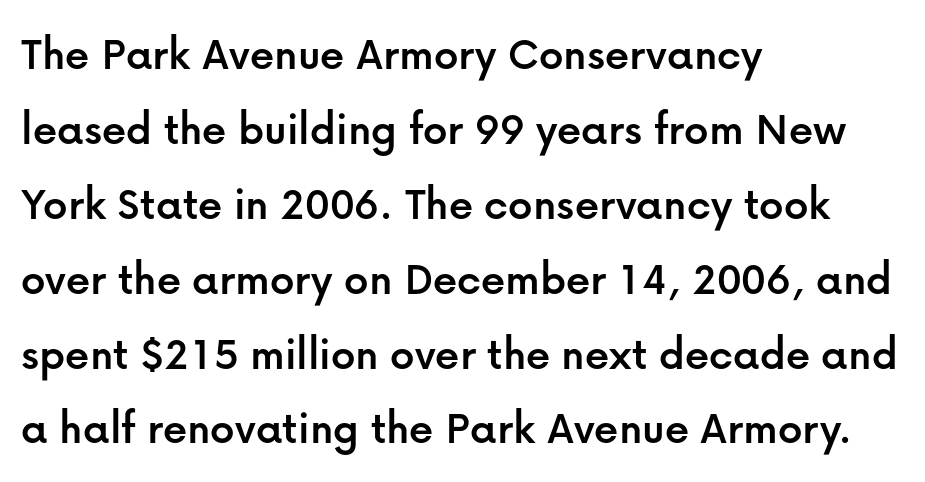
{"serif": "no", "italic": "no", "width": "normal", "stroke_contrast": "low", "x_height": "medium", "monospaced": "no", "underline": "no", "align": "left", "line_spacing": "normal", "line_spacing_ratio": 1.56, "letter_spacing": "normal", "letter_spacing_em": 0.0, "glyph_px": 48}
